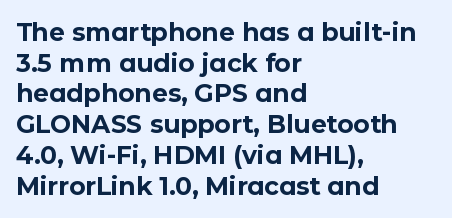
The image shows 25 px bold type, upright; set left-aligned, line spacing 1.23x, normal letter spacing, not underlined.
